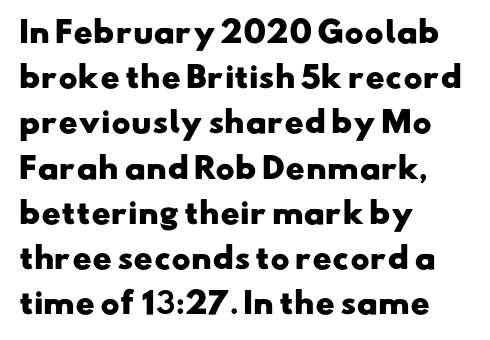
Proportional: the letters do not fall into vertical columns. Underlining? Definitely not there. Leading matches the norm, producing a regular column. Default kerning and tracking; the words read as compact shapes. The text block is weighted toward the left margin, trailing off unevenly rightward.
